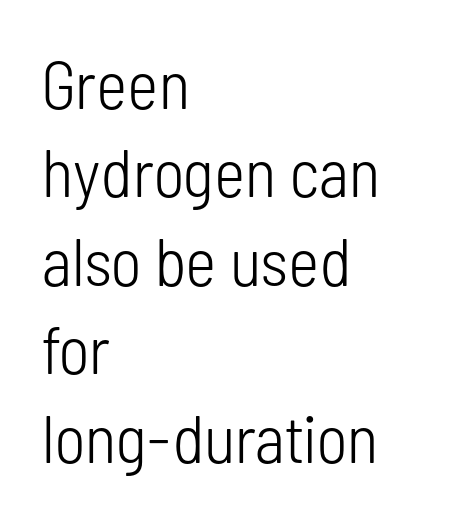
The image shows 67 px light, condensed sans-serif type, upright; set left-aligned, normal line spacing (1.32x), normal letter spacing, not underlined; low stroke contrast and a medium x-height.
